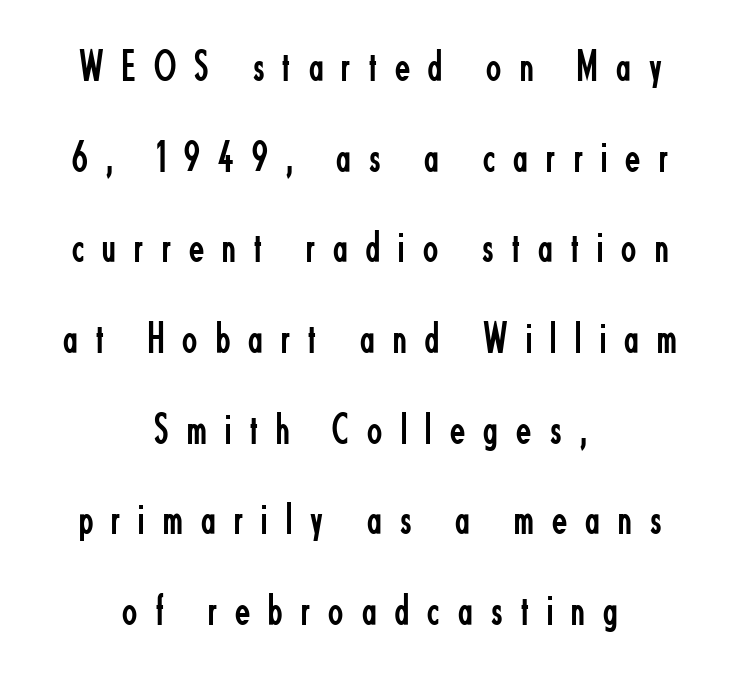
Q: Is the text bold? A: No.
Q: Is the text italic (slanted)? A: No, it is upright.
Q: Is the typeface a serif or a sans-serif typeface? A: Sans-serif.
Q: Is the text underlined? A: No.
Q: How is the paragraph aligned? A: Centered.
Q: Is the spacing between letters normal or unusually wide? A: Unusually wide.
Q: Is the spacing between lines tight, normal or loose? A: Loose.
Q: Width (condensed, normal, or wide)? A: Condensed.
Q: Stroke contrast? A: Low.
Q: x-height? A: Small.
Q: Monospaced? A: No.
